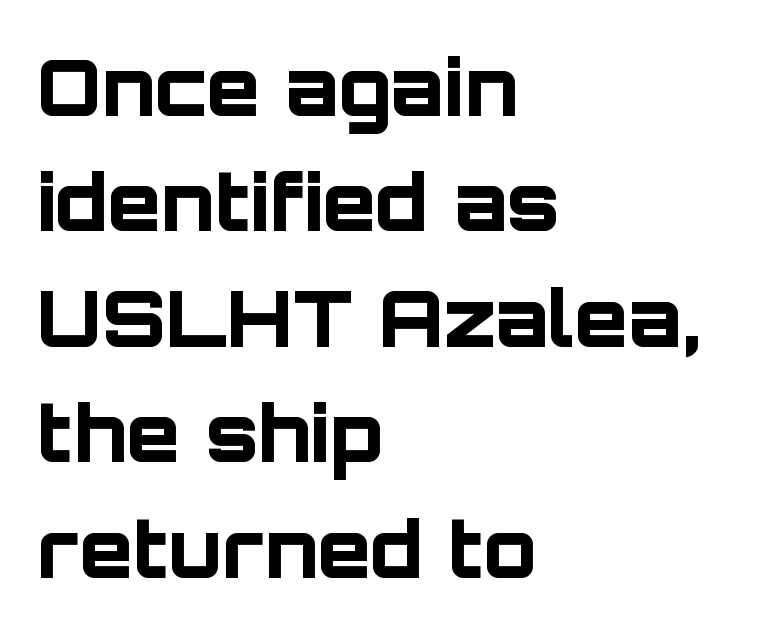
Classification — sans serif. Each new line begins a customary step beneath the previous one. Each glyph is drawn with heavy, bold strokes. The space beneath each line is pristine and unruled.
